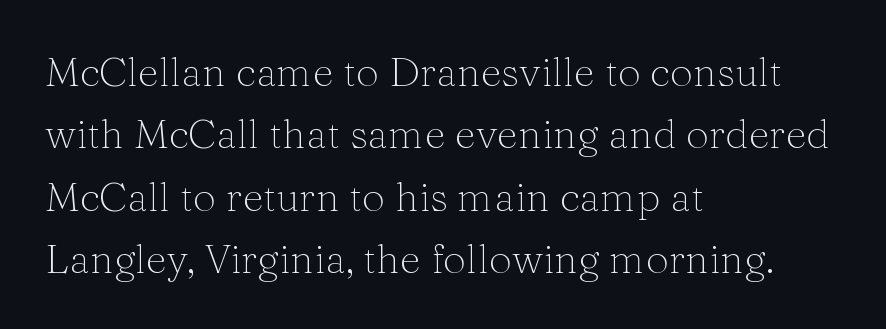
The image shows 41 px light serif type, upright; set left-aligned, normal line spacing (1.52x), normal letter spacing, not underlined; medium stroke contrast and a medium x-height.
